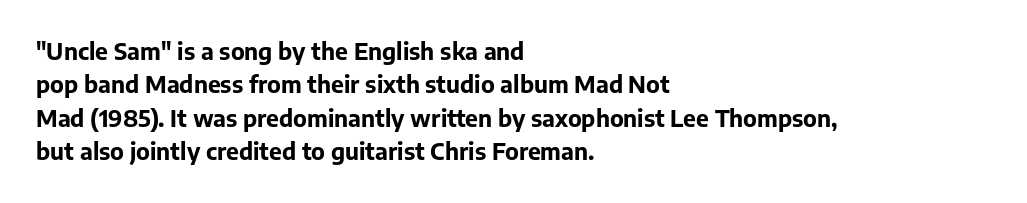
The image shows 23 px bold type, upright; set left-aligned, normal line spacing (1.45x), normal letter spacing, not underlined.
